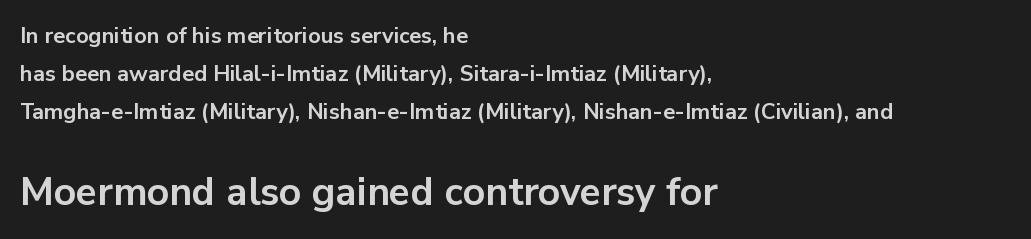
Designer's note — italics off, roman on. Strokes here are thick enough to call this a true bold. Unmarked baselines from the first word to the last. Varying glyph widths throughout — classic text-font behaviour. Grotesque or geometric, the face here clearly has no serifs.
